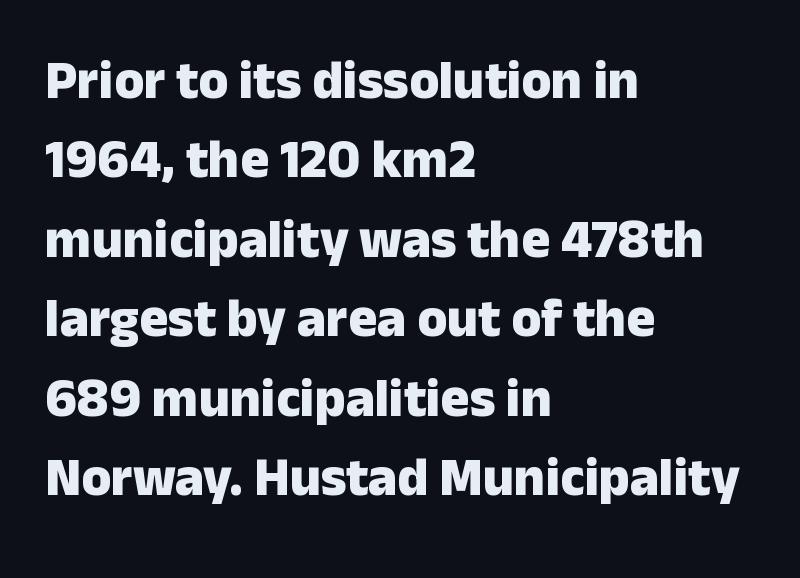
Note the varied advance widths — an 'i' is clearly narrower than an 'm'. The axis of the letterforms is exactly vertical. Just letters on the line, the space beneath them empty. Compared with a centered layout, this one pins lines to the left instead.
